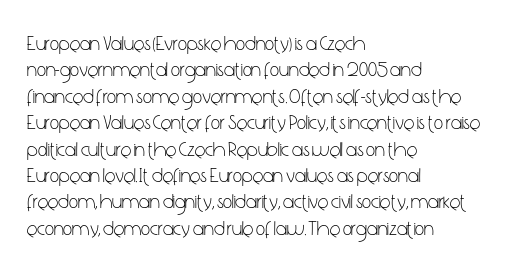
{"italic": "no", "bold": "no", "underline": "no", "align": "left", "line_spacing": "normal", "line_spacing_ratio": 1.32, "letter_spacing": "normal", "letter_spacing_em": 0.0, "glyph_px": 20}
